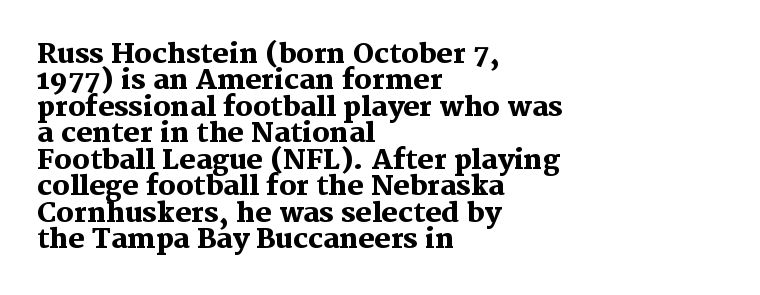
The image shows 27 px bold type, upright; set left-aligned, tight line spacing (0.98x), normal letter spacing, not underlined.
